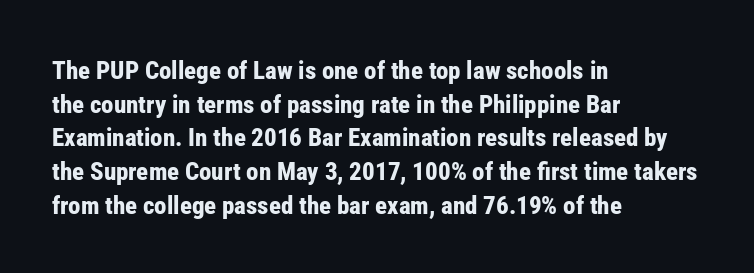
Students, note that the glyphs here touch the page at normal intervals. Chunky letters — that's bold for sure. Descenders are the only things crossing below the line. Notice how the passage keeps a crisp vertical edge on the left only.
